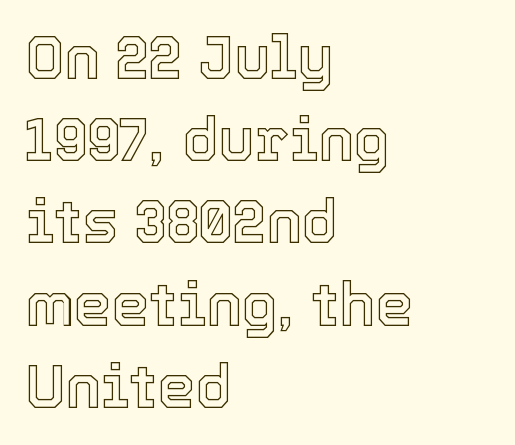
Q: Is the text italic (slanted)? A: No, it is upright.
Q: Is the text underlined? A: No.
Q: How is the paragraph aligned? A: Left-aligned.
Q: Is the spacing between letters normal or unusually wide? A: Normal.
Q: Is the spacing between lines tight, normal or loose? A: Normal.
Q: Width (condensed, normal, or wide)? A: Normal.
Q: x-height? A: Medium.
Q: Monospaced? A: No.
